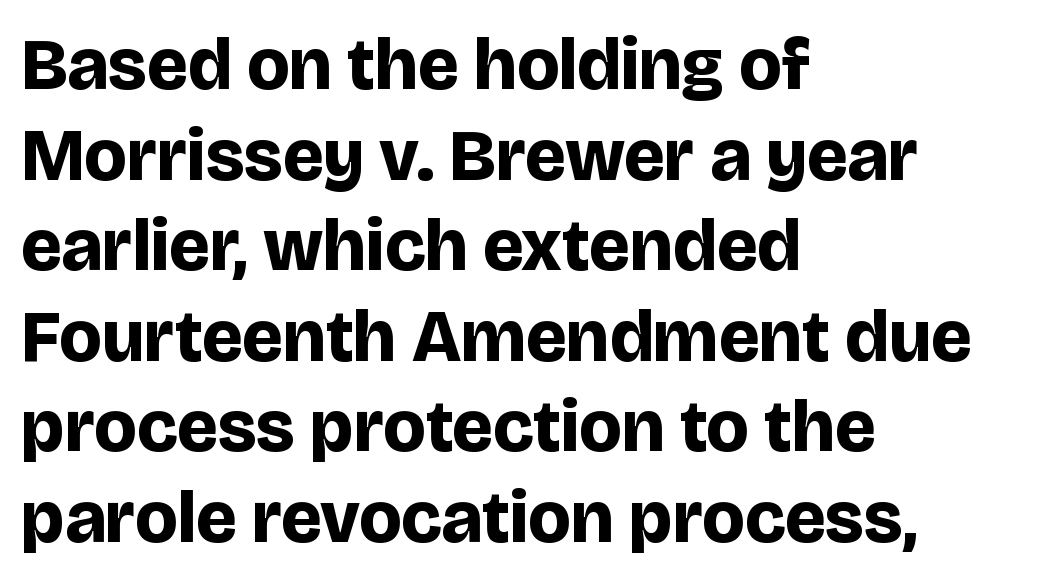
{"serif": "no", "italic": "no", "bold": "yes", "weight": "bold", "width": "normal", "stroke_contrast": "low", "x_height": "large", "monospaced": "no", "underline": "no", "align": "left", "line_spacing_ratio": 1.24, "letter_spacing": "normal", "letter_spacing_em": 0.0, "glyph_px": 73}
